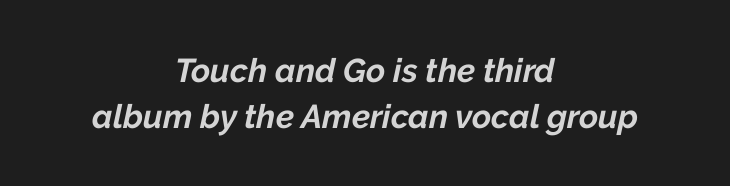
Students, observe: this is what conventionally led text looks like. Slanted lettering throughout. Glance below the letters and you will spot only blank space. You could not count columns in this text — the font is proportionally spaced. These lines are centered, leaving both edges ragged.
